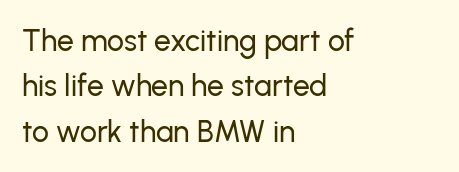
Q: Is the text italic (slanted)? A: No, it is upright.
Q: Is the typeface a serif or a sans-serif typeface? A: Sans-serif.
Q: Is the text underlined? A: No.
Q: How is the paragraph aligned? A: Left-aligned.
Q: Is the spacing between letters normal or unusually wide? A: Normal.
Q: Is the spacing between lines tight, normal or loose? A: Normal.
Q: Width (condensed, normal, or wide)? A: Normal.
Q: Stroke contrast? A: Low.
Q: x-height? A: Medium.
Q: Monospaced? A: No.
